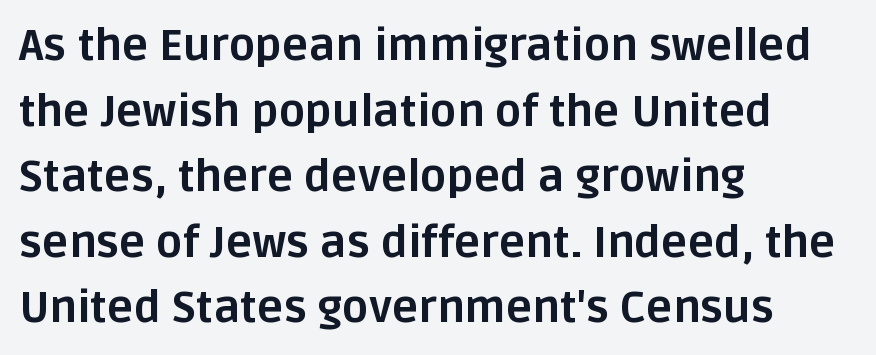
Q: Is the text bold? A: Yes.
Q: Is the text italic (slanted)? A: No, it is upright.
Q: Is the typeface a serif or a sans-serif typeface? A: Sans-serif.
Q: Is the text underlined? A: No.
Q: How is the paragraph aligned? A: Left-aligned.
Q: Is the spacing between letters normal or unusually wide? A: Normal.
Q: Is the spacing between lines tight, normal or loose? A: Normal.
Q: Width (condensed, normal, or wide)? A: Normal.
Q: Stroke contrast? A: Low.
Q: x-height? A: Large.
Q: Monospaced? A: No.
